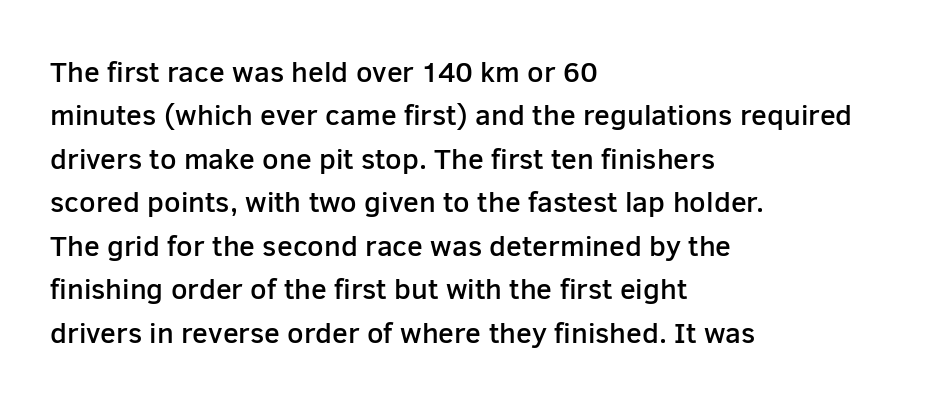
The image shows 29 px semibold sans-serif type, upright; set left-aligned, normal line spacing (1.5x), normal letter spacing, not underlined; low stroke contrast and a medium x-height.
